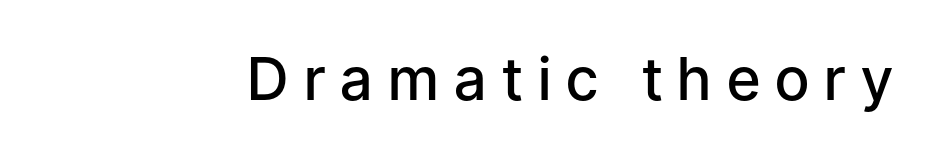
Q: Is the text bold? A: Semi-bold.
Q: Is the text italic (slanted)? A: No, it is upright.
Q: Is the typeface a serif or a sans-serif typeface? A: Sans-serif.
Q: Is the text underlined? A: No.
Q: Is the spacing between letters normal or unusually wide? A: Unusually wide.
Q: Width (condensed, normal, or wide)? A: Normal.
Q: Stroke contrast? A: Low.
Q: x-height? A: Medium.
Q: Monospaced? A: No.
